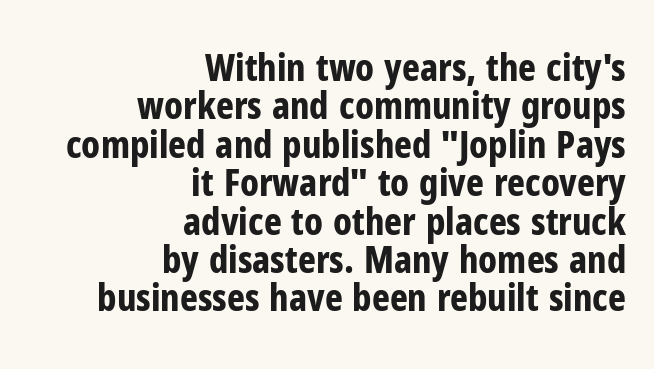
{"serif": "no", "italic": "no", "bold": "yes", "weight": "bold", "width": "condensed", "stroke_contrast": "low", "x_height": "medium", "monospaced": "no", "underline": "no", "align": "right", "line_spacing": "tight", "line_spacing_ratio": 1.01, "letter_spacing": "normal", "letter_spacing_em": 0.0, "glyph_px": 38}
